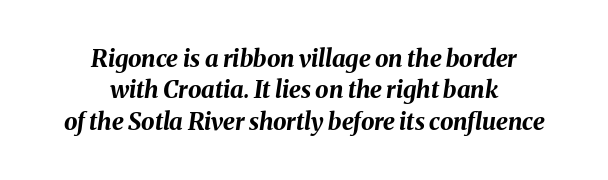
Quick note: underline off. The passage is arranged like a title page — every line centered. Summary of weight: heavy, a full bold. The lines sit at an ordinary, default distance from one another. Tall strokes in this sample are angled rather than plumb.
